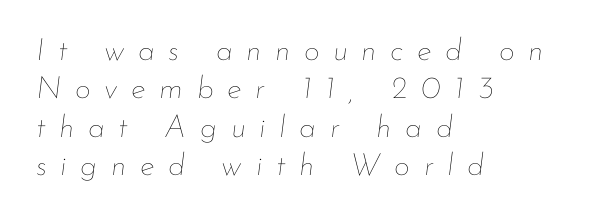
The image shows 31 px thin type, italic (leaning right); set left-aligned, line spacing 1.24x, unusually wide letter spacing (+0.44 em), not underlined; low stroke contrast and a small x-height.
